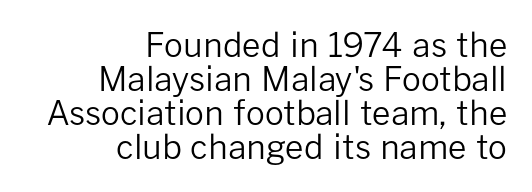
Students, observe: this is what under-led, compact text looks like. The passage is arranged like a letterhead date or caption credit — flush right. Varying glyph widths throughout — classic text-font behaviour. Classification — sans serif.
